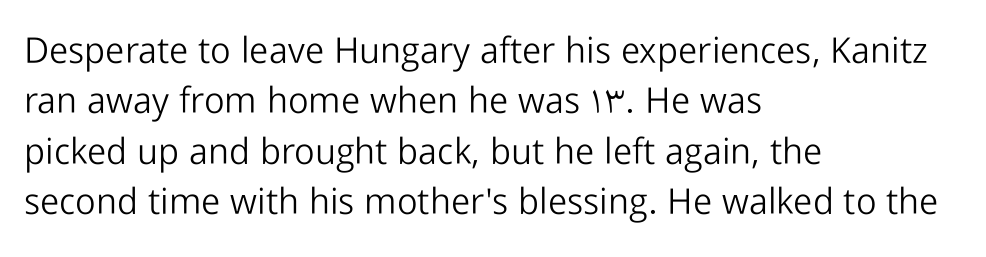
{"serif": "no", "italic": "no", "bold": "no", "weight": "light", "width": "normal", "stroke_contrast": "low", "x_height": "medium", "monospaced": "no", "underline": "no", "align": "left", "line_spacing": "normal", "line_spacing_ratio": 1.4, "letter_spacing": "normal", "letter_spacing_em": 0.0, "glyph_px": 36}
